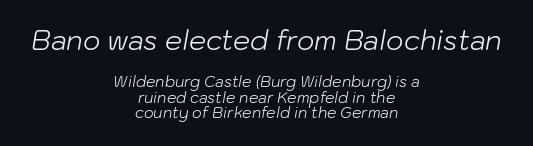
{"italic": "yes", "lean": "right", "slant_degrees": 10, "bold": "no", "underline": "no", "align": "center", "line_spacing": "tight", "line_spacing_ratio": 1.03, "letter_spacing": "normal", "letter_spacing_em": 0.0, "larger_block": "first", "size_ratio": 1.8, "glyph_px": 27}
